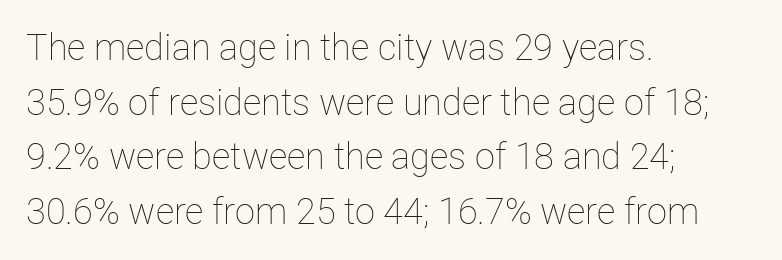
{"italic": "no", "bold": "no", "weight": "thin", "width": "normal", "stroke_contrast": "low", "x_height": "medium", "monospaced": "no", "underline": "no", "align": "left", "line_spacing": "normal", "line_spacing_ratio": 1.52, "letter_spacing": "normal", "letter_spacing_em": 0.0, "glyph_px": 36}
